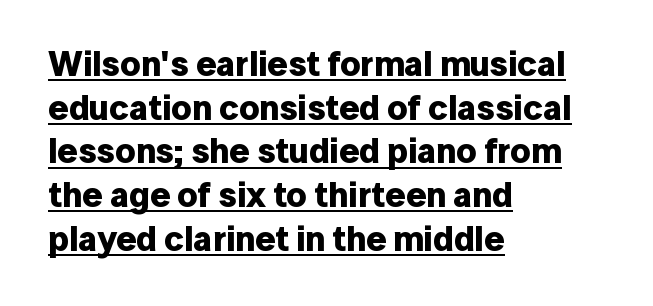
The image shows 35 px bold sans-serif type, upright; set left-aligned, normal line spacing (1.25x), normal letter spacing, underlined; low stroke contrast and a medium x-height.
